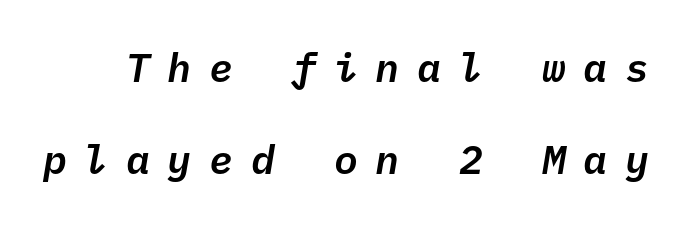
The image shows 40 px text type, italic (leaning right), monospaced; set loose line spacing (2.31x), unusually wide letter spacing (+0.44 em), not underlined; low stroke contrast and a medium x-height.
